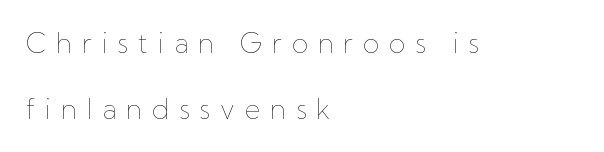
The typesetter chose a ragged-right arrangement here. Underline: absent. Each word looks stretched out because of the extra space between its letters. Stem width sits at or under what a default text font uses. Characters remain perfectly vertical along every line.
